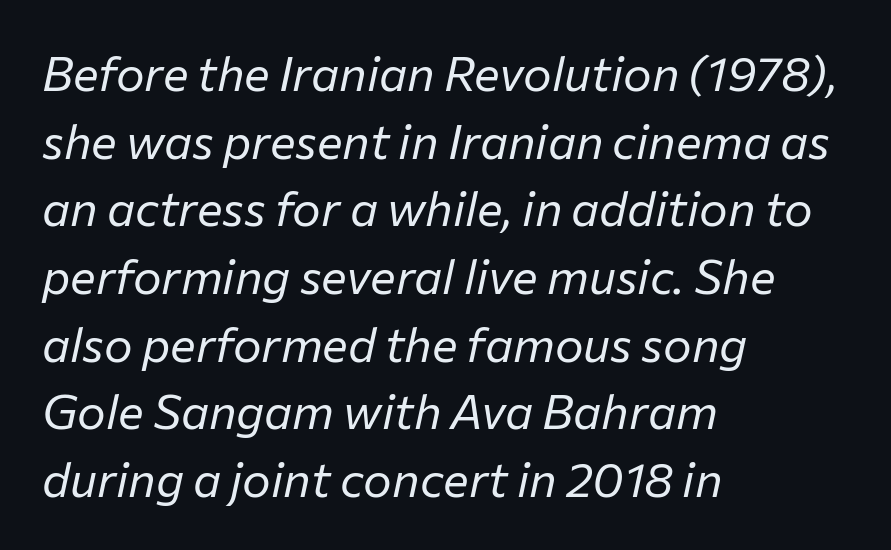
The image shows 48 px regular-weight type, italic (leaning right); set left-aligned, normal line spacing (1.41x), normal letter spacing, not underlined; low stroke contrast and a medium x-height.
